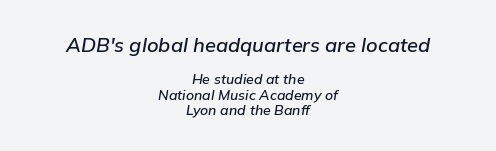
The image shows 20 px text type, italic (leaning right); set centered, tight line spacing (1.11x), normal letter spacing, not underlined; the first (top) block is 1.43x larger.
